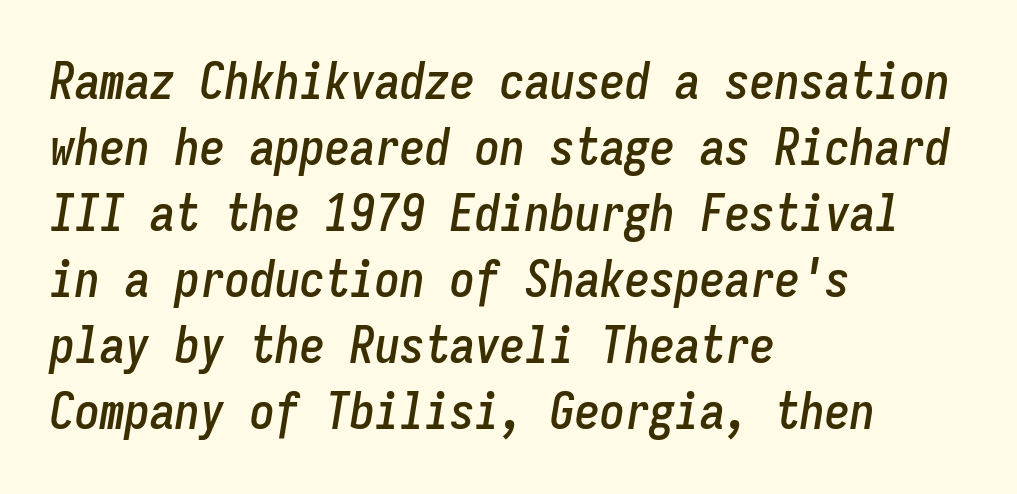
Q: Is the text italic (slanted)? A: Yes, it leans right by about 9 degrees.
Q: Is the text underlined? A: No.
Q: How is the paragraph aligned? A: Left-aligned.
Q: Is the spacing between letters normal or unusually wide? A: Normal.
Q: Is the spacing between lines tight, normal or loose? A: Normal.
Q: Width (condensed, normal, or wide)? A: Condensed.
Q: Stroke contrast? A: Low.
Q: x-height? A: Medium.
Q: Monospaced? A: Yes.
